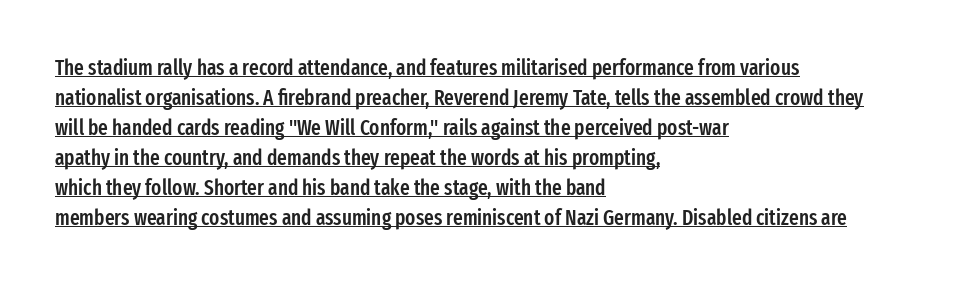
Q: Is the text bold? A: Semi-bold.
Q: Is the text italic (slanted)? A: No, it is upright.
Q: Is the text underlined? A: Yes.
Q: How is the paragraph aligned? A: Left-aligned.
Q: Is the spacing between letters normal or unusually wide? A: Normal.
Q: Is the spacing between lines tight, normal or loose? A: Normal.
